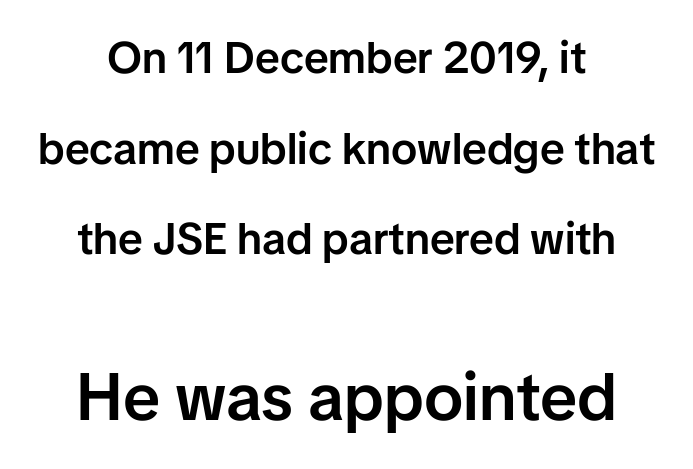
{"serif": "no", "italic": "no", "bold": "semi", "weight": "semibold", "width": "normal", "stroke_contrast": "low", "x_height": "medium", "monospaced": "no", "underline": "no", "align": "center", "line_spacing": "loose", "line_spacing_ratio": 2.06, "letter_spacing": "normal", "letter_spacing_em": 0.0, "larger_block": "second", "size_ratio": 1.5, "glyph_px": 66}
